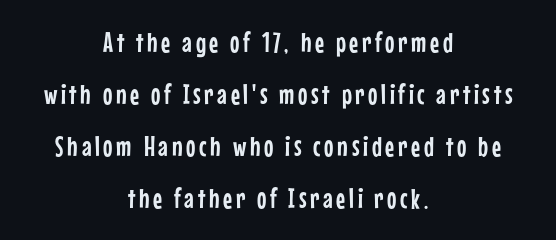
Q: Is the text italic (slanted)? A: No, it is upright.
Q: Is the typeface a serif or a sans-serif typeface? A: Sans-serif.
Q: Is the text underlined? A: No.
Q: How is the paragraph aligned? A: Centered.
Q: Width (condensed, normal, or wide)? A: Condensed.
Q: Stroke contrast? A: Low.
Q: x-height? A: Medium.
Q: Monospaced? A: No.
